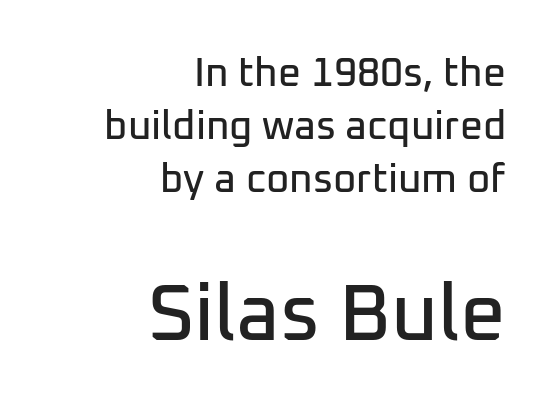
The image shows 80 px sans-serif type, upright; set right-aligned, normal line spacing (1.32x), normal letter spacing, not underlined; the second (bottom) block is 2.0x larger; low stroke contrast and a medium x-height.
